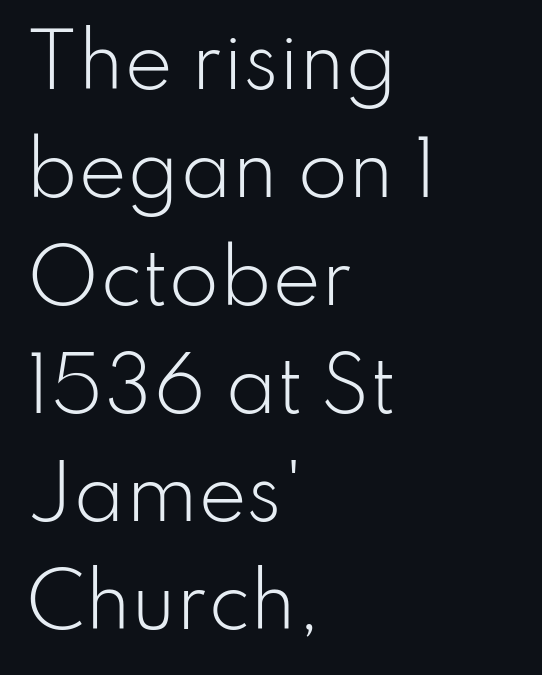
Weight class: somewhere from thin through regular. Notice how descenders clear the ascenders below comfortably — that's standard leading. Check the space under the baseline: it is left empty. Every stem runs plumb, perpendicular to the baseline.
